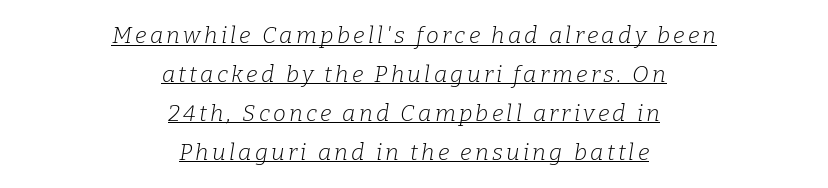
No chunkiness to these letters — they're not bold. The face used here appears with an underline applied. Neither beginnings nor endings align; midpoints do. Regarding leading, the lines here are spaced in the standard way.
